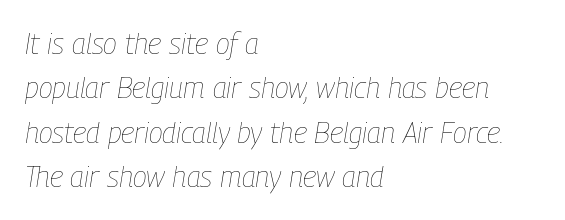
{"italic": "yes", "lean": "right", "slant_degrees": 9, "bold": "no", "weight": "thin", "width": "condensed", "stroke_contrast": "low", "x_height": "medium", "monospaced": "no", "underline": "no", "align": "left", "line_spacing": "normal", "line_spacing_ratio": 1.53, "letter_spacing": "normal", "letter_spacing_em": 0.0, "glyph_px": 29}
